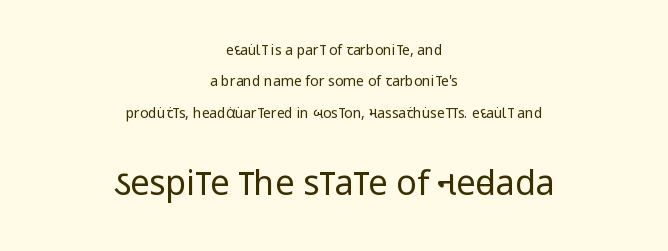
Q: Is the text bold? A: No.
Q: Is the text italic (slanted)? A: No, it is upright.
Q: Is the typeface a serif or a sans-serif typeface? A: Sans-serif.
Q: Is the text underlined? A: No.
Q: How is the paragraph aligned? A: Centered.
Q: Is the spacing between letters normal or unusually wide? A: Normal.
Q: Is the spacing between lines tight, normal or loose? A: Loose.
Q: Which block of text is set in a larger size, the first (top) or the second (bottom)? A: The second (bottom) one.
Q: Width (condensed, normal, or wide)? A: Condensed.
Q: Stroke contrast? A: Low.
Q: x-height? A: Large.
Q: Monospaced? A: No.
